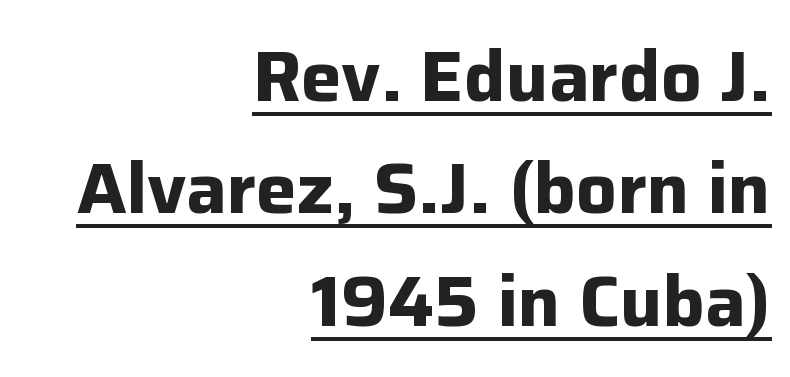
The image shows 72 px bold sans-serif type, upright; set right-aligned, normal line spacing (1.56x), normal letter spacing, underlined; low stroke contrast and a medium x-height.
